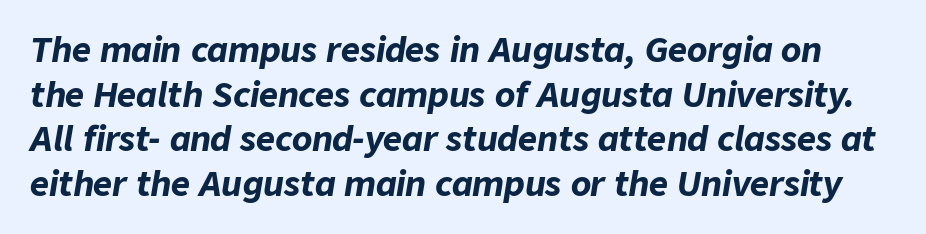
Q: Is the text bold? A: Yes.
Q: Is the text italic (slanted)? A: Yes, it leans right by about 9 degrees.
Q: Is the text underlined? A: No.
Q: Is the spacing between letters normal or unusually wide? A: Normal.
Q: Is the spacing between lines tight, normal or loose? A: Normal.
Q: Width (condensed, normal, or wide)? A: Normal.
Q: Stroke contrast? A: Low.
Q: x-height? A: Medium.
Q: Monospaced? A: No.
